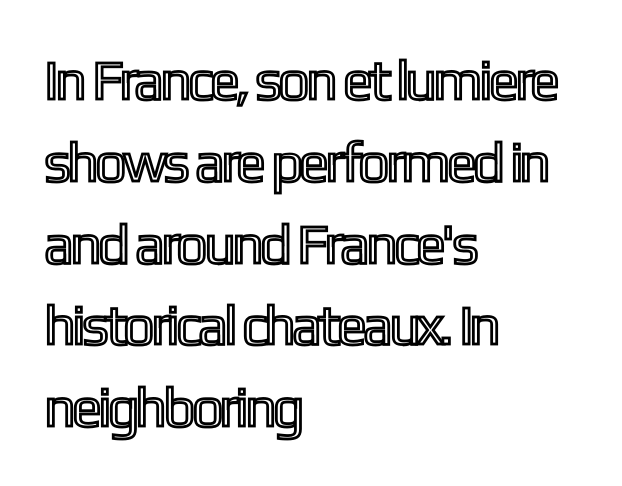
In terms of leading, this rendering sits right in the middle. The gaps between neighbouring characters are ordinary and unremarkable. These lines are rendered in a variable-pitch font. The space directly below the letters is spotless. This sample is left-justified, so line endings fall wherever the words run out.
